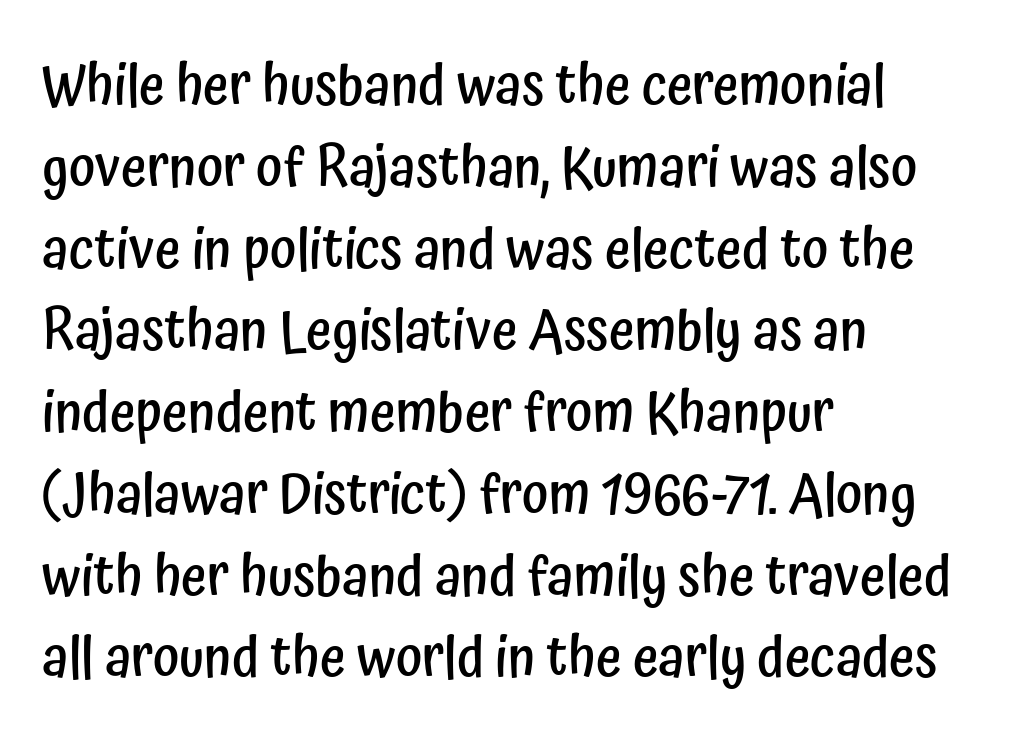
{"serif": "no", "italic": "no", "bold": "semi", "weight": "semibold", "width": "condensed", "stroke_contrast": "low", "x_height": "medium", "monospaced": "no", "underline": "no", "align": "left", "line_spacing": "normal", "line_spacing_ratio": 1.46, "letter_spacing": "normal", "letter_spacing_em": 0.0, "glyph_px": 56}
